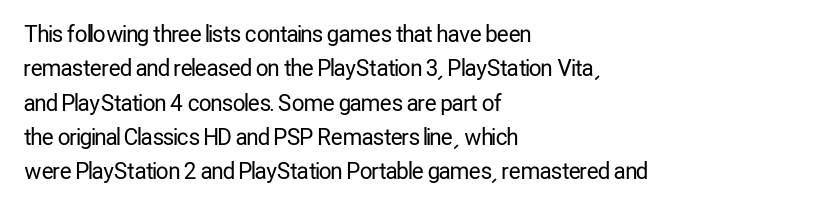
The specimen reads as upright at a glance. Is the stroke heavy? The answer is a plain regular-or-lighter. Clear beneath every line of the passage. Notice how descenders clear the ascenders below comfortably — that's standard leading.
